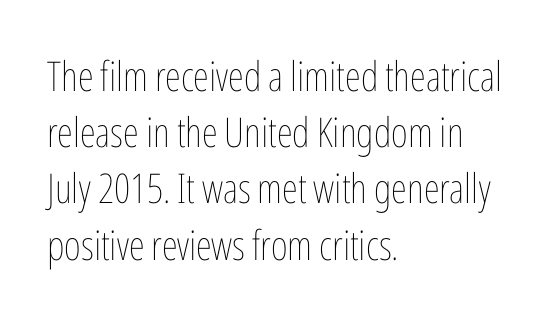
Leading matches the norm, producing a regular column. What stands out about the letter spacing? Nothing — it is the standard amount. Typeset ragged right — the left edge is the straight one. Ascenders rise straight up at ninety degrees. Do the characters align in a grid? No, the font is proportional.
